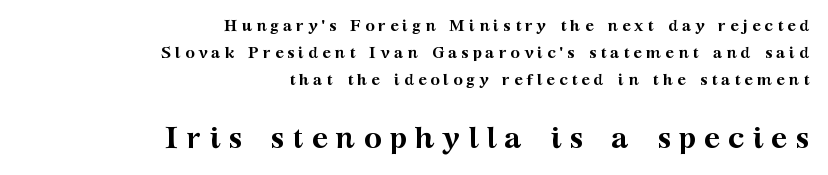
Q: Is the text bold? A: Yes.
Q: Is the text italic (slanted)? A: No, it is upright.
Q: Is the typeface a serif or a sans-serif typeface? A: Serif.
Q: Is the text underlined? A: No.
Q: How is the paragraph aligned? A: Right-aligned.
Q: Is the spacing between letters normal or unusually wide? A: Unusually wide.
Q: Is the spacing between lines tight, normal or loose? A: Normal.
Q: Which block of text is set in a larger size, the first (top) or the second (bottom)? A: The second (bottom) one.
Q: Width (condensed, normal, or wide)? A: Wide.
Q: Stroke contrast? A: Medium.
Q: x-height? A: Medium.
Q: Monospaced? A: No.
